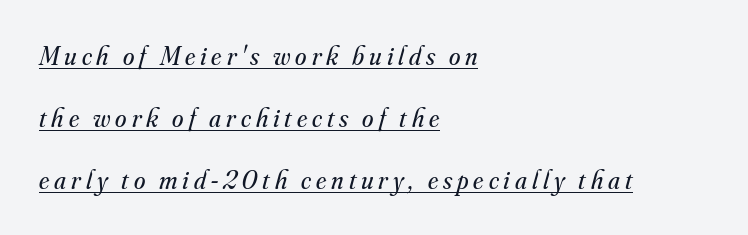
In terms of leading, this rendering errs on the spacious side. Students, observe the line beneath the letters — that is underlining. Heft: none added — not bold. The glyphs look as if they've been sheared to an angle.
